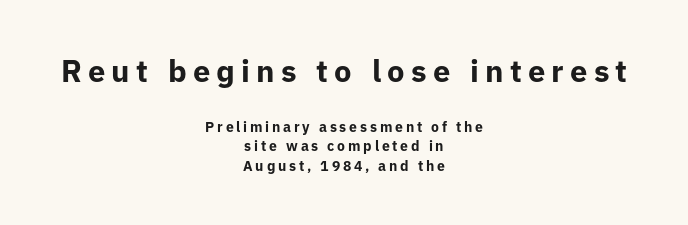
The image shows 31 px bold sans-serif type, upright; set centered, normal line spacing (1.37x), unusually wide letter spacing (+0.2 em), not underlined; the first (top) block is 2.21x larger; low stroke contrast and a medium x-height.
